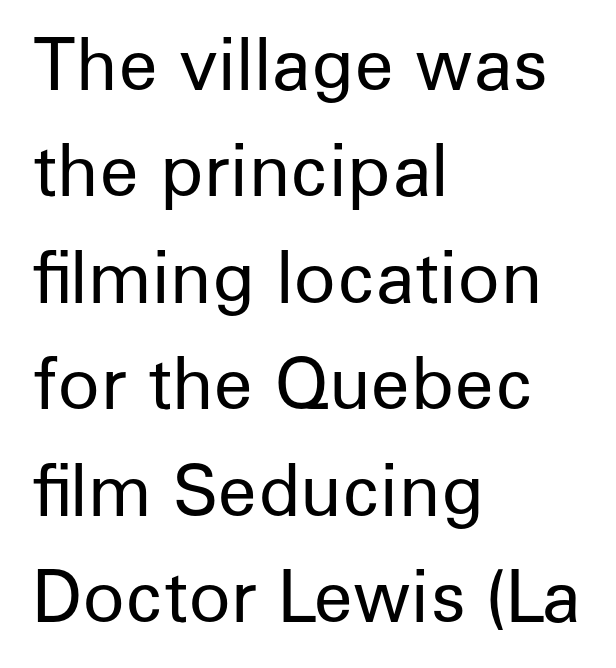
{"serif": "no", "italic": "no", "bold": "no", "weight": "regular", "width": "normal", "stroke_contrast": "low", "x_height": "medium", "monospaced": "no", "underline": "no", "align": "left", "line_spacing": "normal", "line_spacing_ratio": 1.52, "letter_spacing": "normal", "letter_spacing_em": 0.0, "glyph_px": 70}
